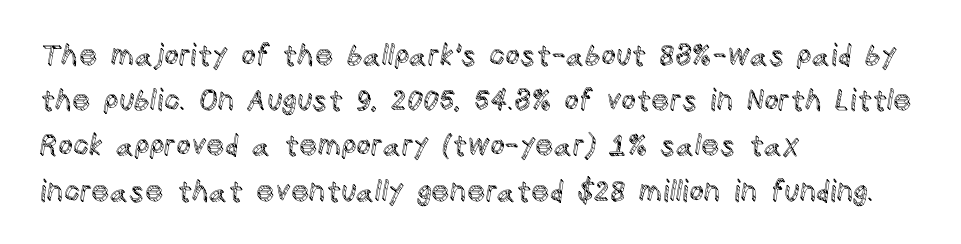
{"width": "normal", "x_height": "large", "monospaced": "no", "underline": "no", "align": "left", "line_spacing": "normal", "line_spacing_ratio": 1.56, "letter_spacing": "normal", "letter_spacing_em": 0.0, "glyph_px": 29}
